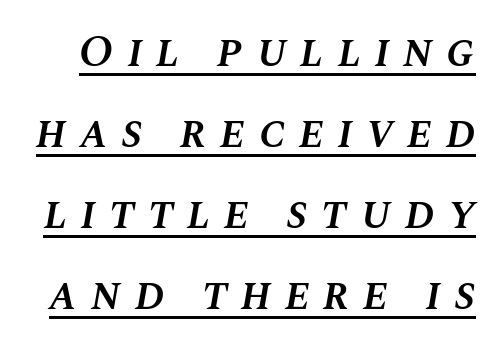
{"italic": "yes", "lean": "right", "slant_degrees": 10, "bold": "semi", "weight": "semibold", "width": "normal", "stroke_contrast": "medium", "x_height": "large", "monospaced": "no", "underline": "yes", "line_spacing_ratio": 1.8, "letter_spacing": "wide", "letter_spacing_em": 0.3, "glyph_px": 45}
